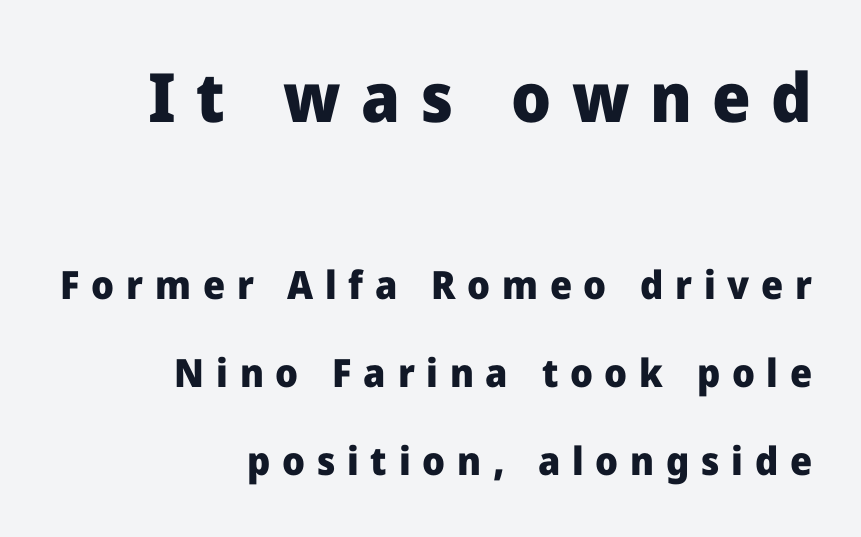
Q: Is the text bold? A: Yes.
Q: Is the text italic (slanted)? A: No, it is upright.
Q: Is the typeface a serif or a sans-serif typeface? A: Sans-serif.
Q: Is the text underlined? A: No.
Q: How is the paragraph aligned? A: Right-aligned.
Q: Is the spacing between letters normal or unusually wide? A: Unusually wide.
Q: Is the spacing between lines tight, normal or loose? A: Loose.
Q: Which block of text is set in a larger size, the first (top) or the second (bottom)? A: The first (top) one.
Q: Width (condensed, normal, or wide)? A: Normal.
Q: Stroke contrast? A: Low.
Q: x-height? A: Medium.
Q: Monospaced? A: No.
